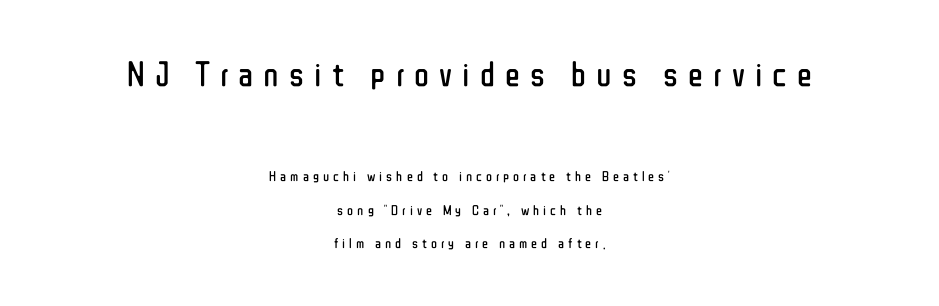
Q: Is the text bold? A: No.
Q: Is the text italic (slanted)? A: No, it is upright.
Q: Is the typeface a serif or a sans-serif typeface? A: Sans-serif.
Q: Is the text underlined? A: No.
Q: How is the paragraph aligned? A: Centered.
Q: Is the spacing between letters normal or unusually wide? A: Unusually wide.
Q: Is the spacing between lines tight, normal or loose? A: Loose.
Q: Which block of text is set in a larger size, the first (top) or the second (bottom)? A: The first (top) one.
Q: Width (condensed, normal, or wide)? A: Condensed.
Q: Stroke contrast? A: Low.
Q: x-height? A: Medium.
Q: Monospaced? A: No.
